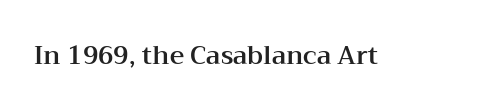
{"italic": "no", "underline": "no", "letter_spacing": "normal", "letter_spacing_em": 0.0, "glyph_px": 25}
